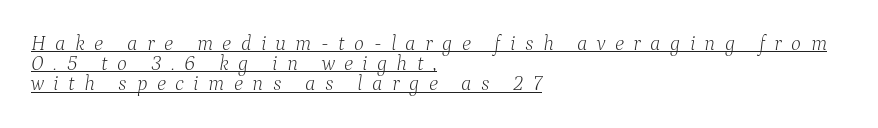
The image shows 21 px text type, italic (leaning right); set left-aligned, tight line spacing (0.96x), unusually wide letter spacing (+0.45 em), underlined.
